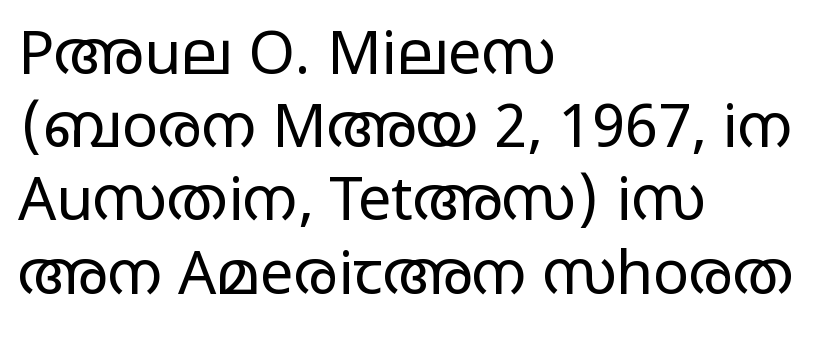
Q: Is the text bold? A: No.
Q: Is the text italic (slanted)? A: No, it is upright.
Q: Is the typeface a serif or a sans-serif typeface? A: Sans-serif.
Q: Is the text underlined? A: No.
Q: How is the paragraph aligned? A: Left-aligned.
Q: Is the spacing between letters normal or unusually wide? A: Normal.
Q: Width (condensed, normal, or wide)? A: Wide.
Q: Stroke contrast? A: Low.
Q: x-height? A: Large.
Q: Monospaced? A: No.
